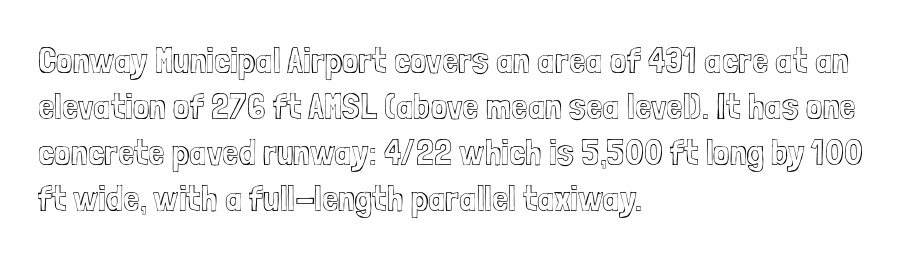
{"italic": "no", "width": "condensed", "x_height": "medium", "monospaced": "no", "underline": "no", "align": "left", "line_spacing_ratio": 1.24, "letter_spacing": "normal", "letter_spacing_em": 0.0, "glyph_px": 37}
